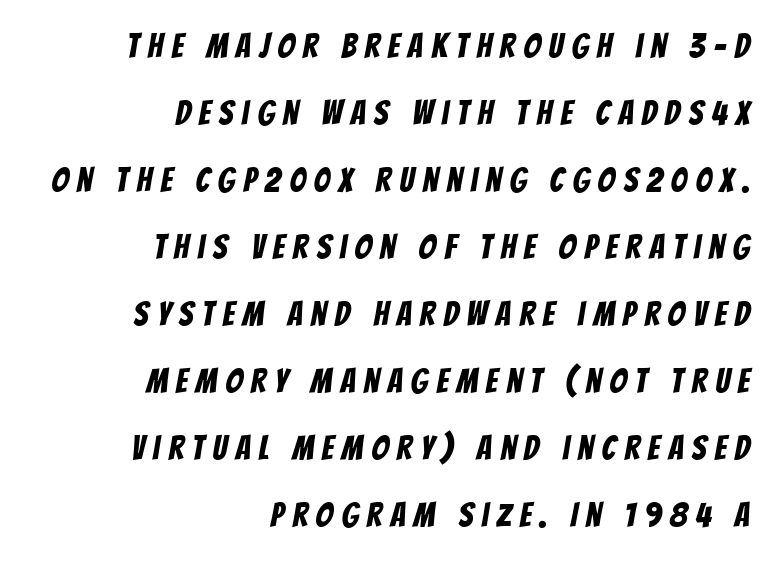
Q: Is the typeface a serif or a sans-serif typeface? A: Sans-serif.
Q: Is the text underlined? A: No.
Q: How is the paragraph aligned? A: Right-aligned.
Q: Is the spacing between letters normal or unusually wide? A: Unusually wide.
Q: Is the spacing between lines tight, normal or loose? A: Loose.
Q: Width (condensed, normal, or wide)? A: Condensed.
Q: Stroke contrast? A: Low.
Q: x-height? A: Large.
Q: Monospaced? A: No.
